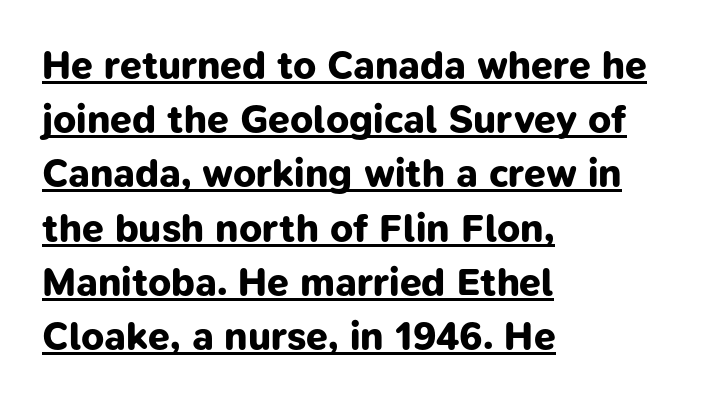
Q: Is the text bold? A: Yes.
Q: Is the typeface a serif or a sans-serif typeface? A: Sans-serif.
Q: Is the text underlined? A: Yes.
Q: How is the paragraph aligned? A: Left-aligned.
Q: Is the spacing between letters normal or unusually wide? A: Normal.
Q: Is the spacing between lines tight, normal or loose? A: Normal.
Q: Width (condensed, normal, or wide)? A: Normal.
Q: Stroke contrast? A: Low.
Q: x-height? A: Medium.
Q: Monospaced? A: No.
